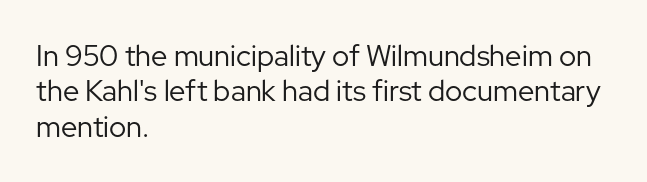
Nope, not italic — everything's standing straight. The letterforms sit shoulder to shoulder at normal distance. No extra ink here — the face is not bold. Check under the words: just untouched page. The text block is weighted toward the left margin, trailing off unevenly rightward. You could not count columns in this text — the font is proportionally spaced.
